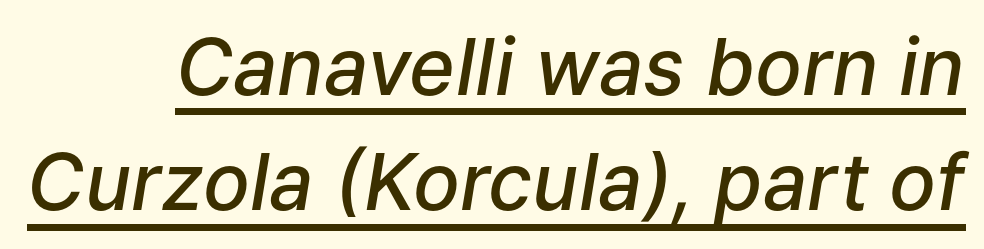
Emphasis-style slanted type is in use. Do the characters align in a grid? No, the font is proportional. The string is rendered with underlining switched on. The line texture is even and compact thanks to regular tracking.
